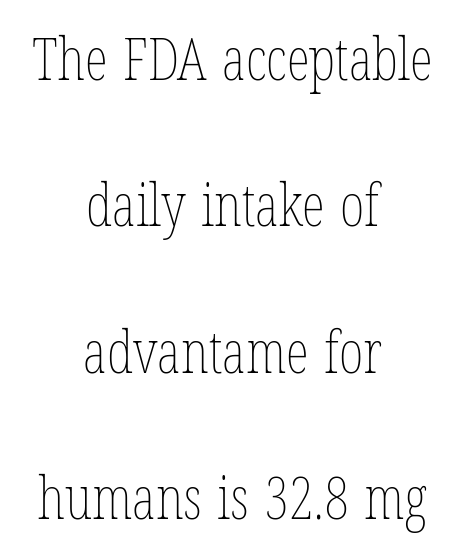
The image shows 59 px thin, condensed type, upright; set centered, loose line spacing (2.48x), normal letter spacing, not underlined; low stroke contrast and a medium x-height.
